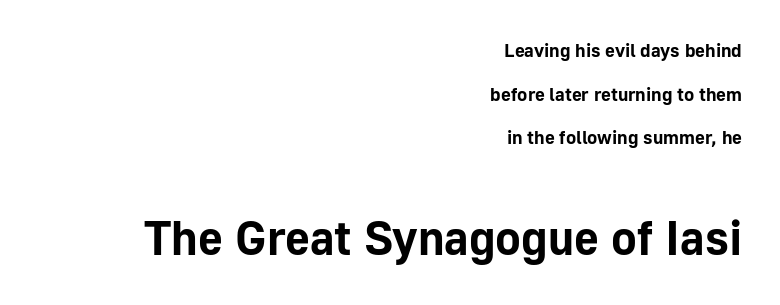
The image shows 48 px bold sans-serif type, upright; set right-aligned, loose line spacing (2.3x), normal letter spacing, not underlined; the second (bottom) block is 2.53x larger; low stroke contrast and a medium x-height.
